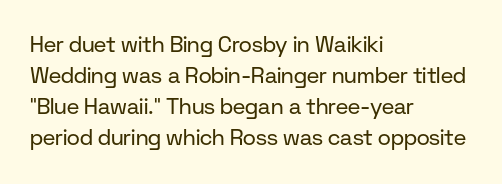
The image shows 22 px text type, upright; set left-aligned, normal line spacing (1.41x), normal letter spacing, not underlined.
